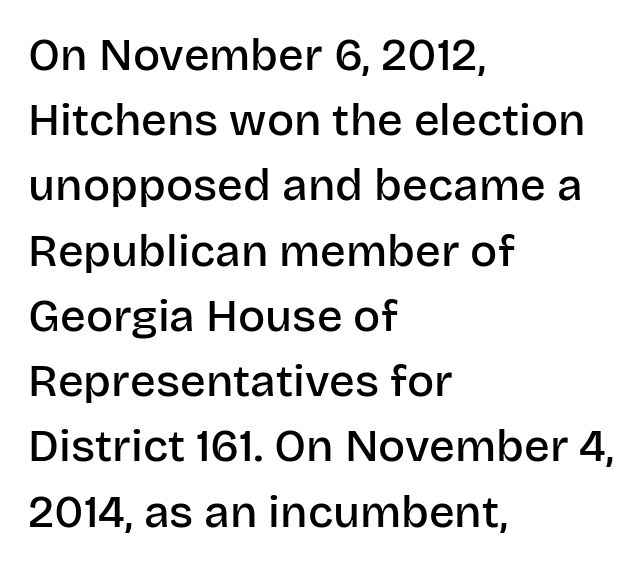
Q: Is the text bold? A: Semi-bold.
Q: Is the text italic (slanted)? A: No, it is upright.
Q: Is the typeface a serif or a sans-serif typeface? A: Sans-serif.
Q: Is the text underlined? A: No.
Q: How is the paragraph aligned? A: Left-aligned.
Q: Is the spacing between letters normal or unusually wide? A: Normal.
Q: Is the spacing between lines tight, normal or loose? A: Normal.
Q: Width (condensed, normal, or wide)? A: Normal.
Q: Stroke contrast? A: Low.
Q: x-height? A: Large.
Q: Monospaced? A: No.
